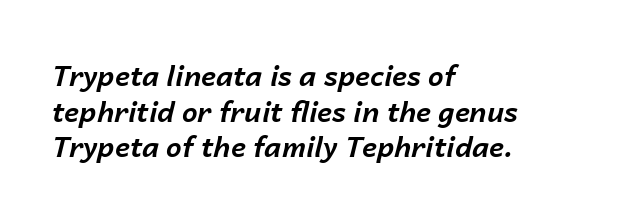
The rendering uses natural spacing where letterforms have individual widths. These words are printed bold, with thick strokes throughout. Italic? Definitely — the glyphs are oblique. The ragged edge is on the right, which tells us the setting is flush left.
